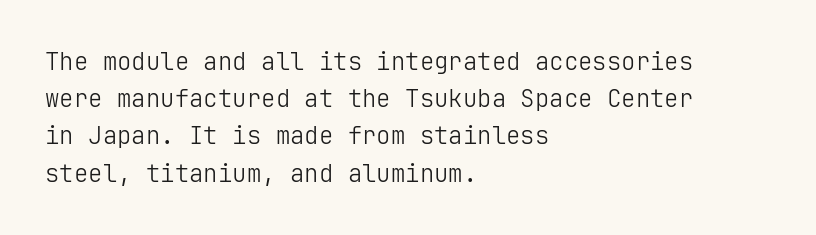
Q: Is the text bold? A: No.
Q: Is the text italic (slanted)? A: No, it is upright.
Q: Is the text underlined? A: No.
Q: How is the paragraph aligned? A: Left-aligned.
Q: Is the spacing between letters normal or unusually wide? A: Normal.
Q: Is the spacing between lines tight, normal or loose? A: Normal.
